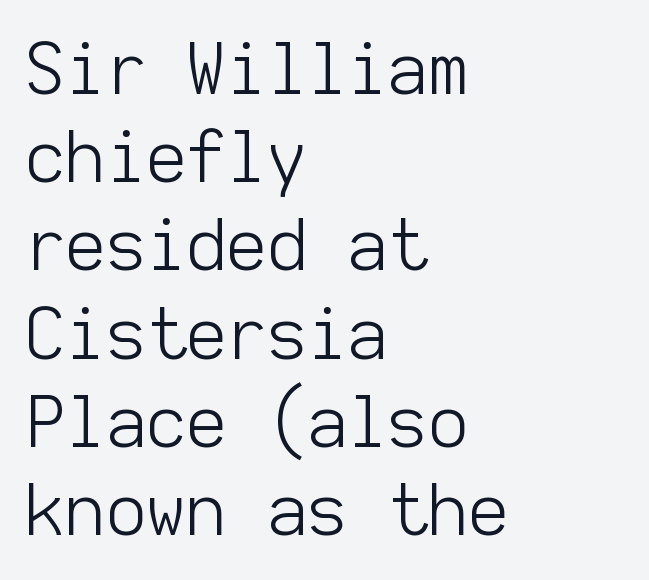
{"serif": "no", "italic": "no", "bold": "no", "weight": "light", "width": "normal", "stroke_contrast": "low", "x_height": "medium", "monospaced": "yes", "underline": "no", "align": "left", "line_spacing": "normal", "line_spacing_ratio": 1.26, "letter_spacing": "normal", "letter_spacing_em": 0.0, "glyph_px": 70}
